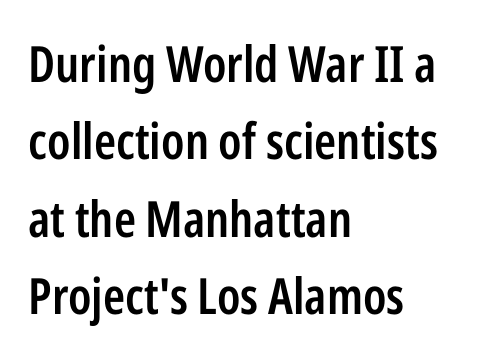
A normal amount of white space separates one row of letters from the next. The characters look somewhat weighty, a semibold short of true bold. Descenders are the only things crossing below the line. These lines are composed in type without serifs.
